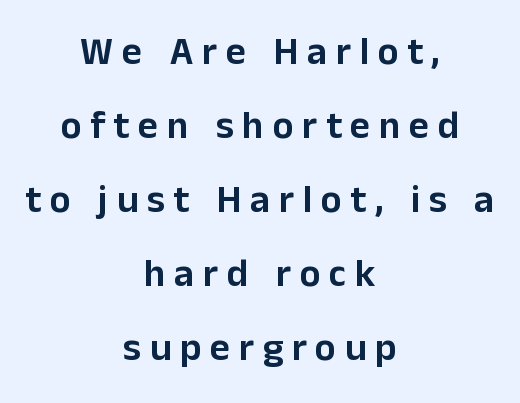
{"serif": "no", "italic": "no", "width": "normal", "stroke_contrast": "low", "x_height": "medium", "monospaced": "no", "underline": "no", "align": "center", "line_spacing": "loose", "line_spacing_ratio": 1.9, "letter_spacing": "wide", "letter_spacing_em": 0.22, "glyph_px": 39}
